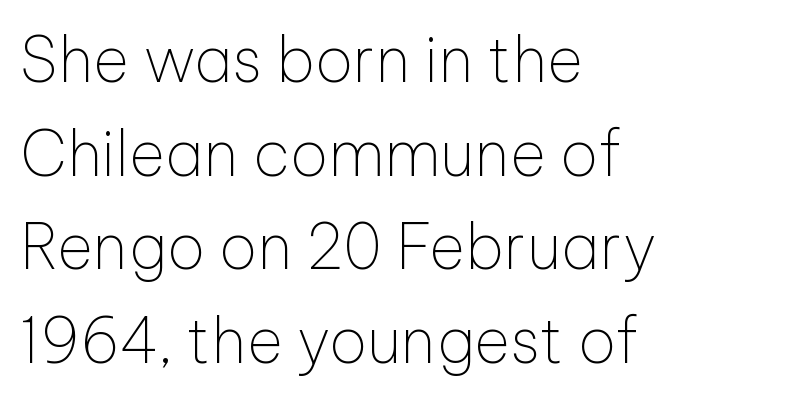
The image shows 62 px thin sans-serif type, upright; set left-aligned, normal line spacing (1.51x), normal letter spacing, not underlined; low stroke contrast and a medium x-height.
